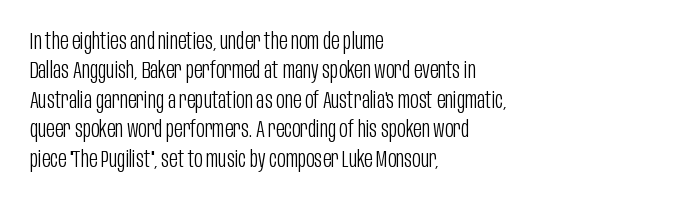
It's the straight-up-and-down kind of type. The face used here is rendered with its standard letterfit. The setting favours the left margin, as ordinary paragraphs usually do. This is not heavy type; no bold has been used. Interline gaps are of average width in this sample.
